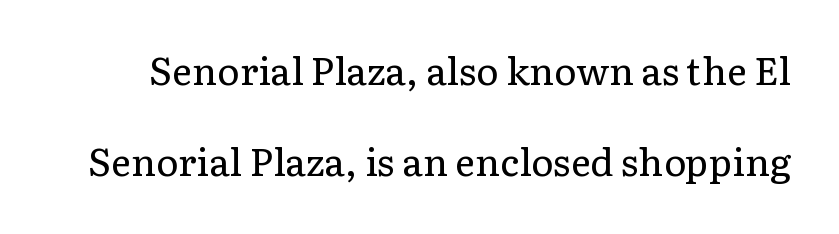
Q: Is the text bold? A: No.
Q: Is the text italic (slanted)? A: No, it is upright.
Q: Is the typeface a serif or a sans-serif typeface? A: Serif.
Q: Is the text underlined? A: No.
Q: Is the spacing between letters normal or unusually wide? A: Normal.
Q: Is the spacing between lines tight, normal or loose? A: Loose.
Q: Width (condensed, normal, or wide)? A: Normal.
Q: Stroke contrast? A: Low.
Q: x-height? A: Medium.
Q: Monospaced? A: No.
